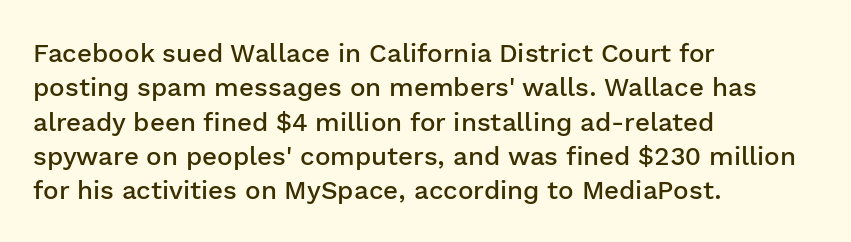
Where is the straight margin? On the left. Short note: letters normally spaced. Lines of text with bare space underneath. On the weight axis this lands at semibold, roughly 600. The passage shown stacks its lines at a standard gap.
